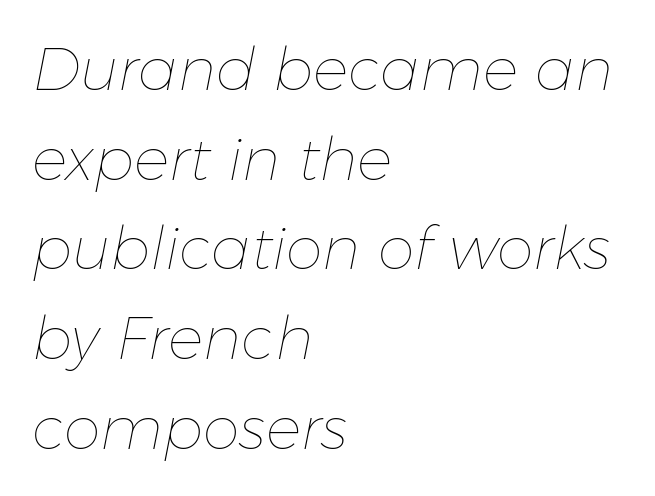
{"italic": "yes", "lean": "right", "slant_degrees": 11, "bold": "no", "weight": "thin", "width": "normal", "stroke_contrast": "low", "x_height": "medium", "monospaced": "no", "underline": "no", "align": "left", "line_spacing": "normal", "line_spacing_ratio": 1.52, "letter_spacing": "normal", "letter_spacing_em": 0.0, "glyph_px": 59}
